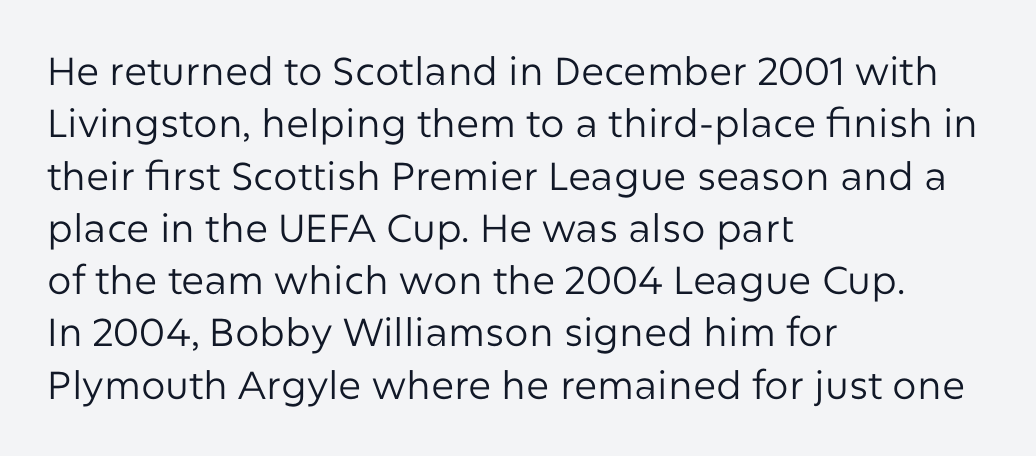
{"serif": "no", "italic": "no", "bold": "no", "weight": "regular", "width": "normal", "stroke_contrast": "low", "x_height": "medium", "monospaced": "no", "underline": "no", "align": "left", "line_spacing": "normal", "line_spacing_ratio": 1.34, "letter_spacing": "normal", "letter_spacing_em": 0.0, "glyph_px": 39}
